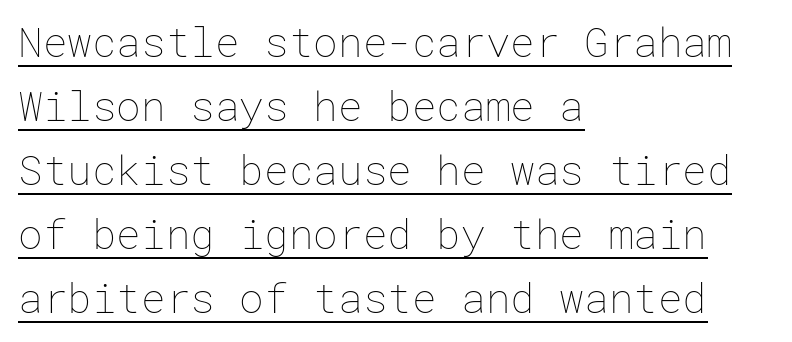
{"italic": "no", "bold": "no", "weight": "thin", "width": "normal", "stroke_contrast": "low", "x_height": "medium", "underline": "yes", "align": "left", "line_spacing": "normal", "line_spacing_ratio": 1.56, "letter_spacing": "normal", "letter_spacing_em": 0.0, "glyph_px": 41}
